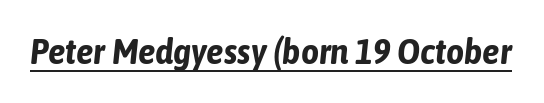
These lines keep a tight, regular rhythm from letter to letter. Stroke thickness is high; the sample reads as a true bold. There's an unmistakable incline to the writing here. Has an underline been added? It has.
